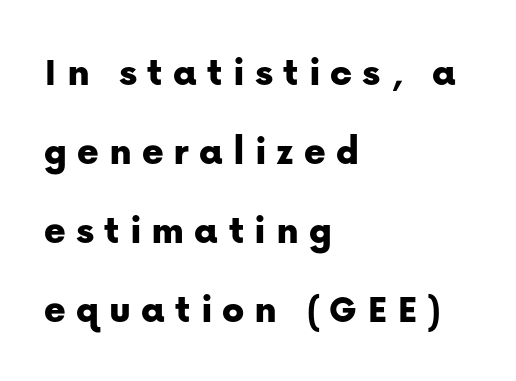
The image shows 41 px sans-serif type, upright; set left-aligned, loose line spacing (1.93x), unusually wide letter spacing (+0.24 em), not underlined; low stroke contrast and a medium x-height.
